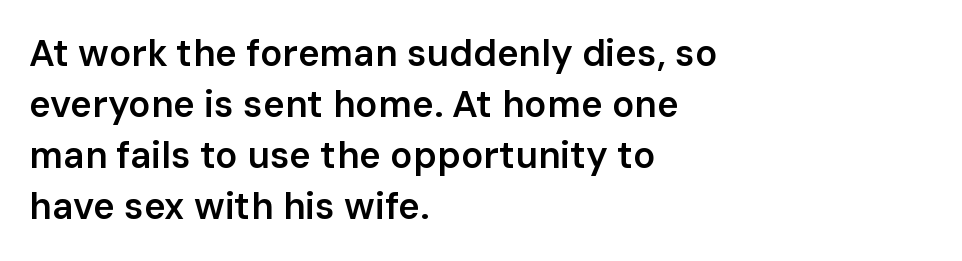
Q: Is the text bold? A: Semi-bold.
Q: Is the text italic (slanted)? A: No, it is upright.
Q: Is the typeface a serif or a sans-serif typeface? A: Sans-serif.
Q: Is the text underlined? A: No.
Q: How is the paragraph aligned? A: Left-aligned.
Q: Is the spacing between letters normal or unusually wide? A: Normal.
Q: Is the spacing between lines tight, normal or loose? A: Normal.
Q: Width (condensed, normal, or wide)? A: Normal.
Q: Stroke contrast? A: Low.
Q: x-height? A: Medium.
Q: Monospaced? A: No.
